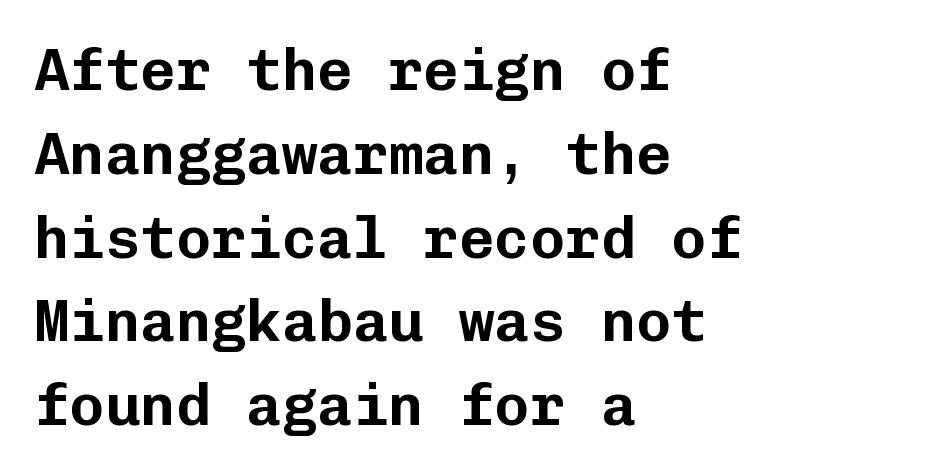
{"serif": "no", "italic": "no", "width": "normal", "stroke_contrast": "low", "x_height": "medium", "monospaced": "yes", "underline": "no", "align": "left", "line_spacing": "normal", "line_spacing_ratio": 1.42, "letter_spacing": "normal", "letter_spacing_em": 0.0, "glyph_px": 59}
